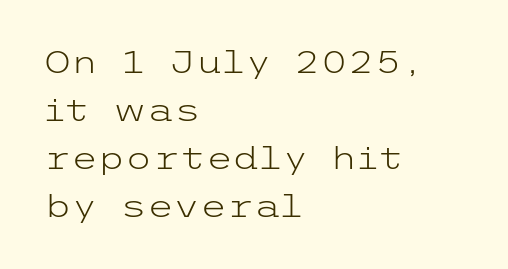
Every row of glyphs begins at an identical x-position on the left. A normal amount of white space separates one row of letters from the next. Nothing heavy about these letters — not bold at all. Notice how the stems are strictly vertical — no italics here. Type without underlining.
